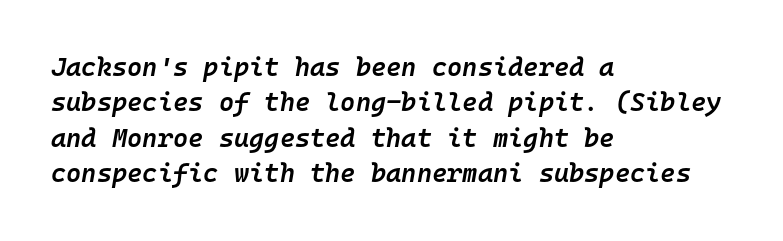
Q: Is the text bold? A: Semi-bold.
Q: Is the text italic (slanted)? A: Yes, it leans right by about 10 degrees.
Q: Is the text underlined? A: No.
Q: How is the paragraph aligned? A: Left-aligned.
Q: Is the spacing between letters normal or unusually wide? A: Normal.
Q: Is the spacing between lines tight, normal or loose? A: Normal.
